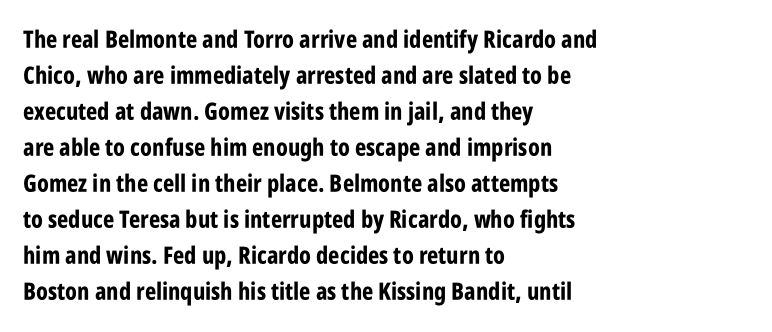
The image shows 24 px bold type, upright; set left-aligned, normal line spacing (1.5x), normal letter spacing, not underlined.
